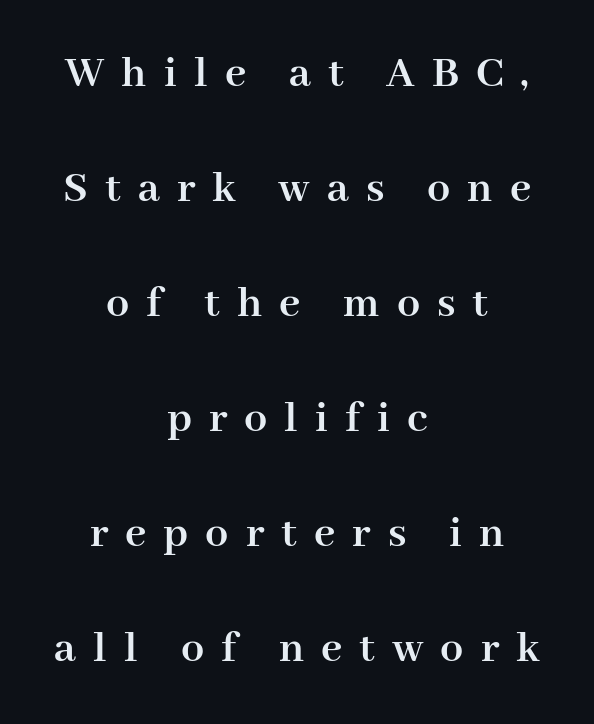
{"serif": "yes", "italic": "no", "bold": "yes", "weight": "semibold", "width": "normal", "stroke_contrast": "high", "x_height": "medium", "monospaced": "no", "underline": "no", "align": "center", "line_spacing": "loose", "line_spacing_ratio": 2.5, "letter_spacing": "wide", "letter_spacing_em": 0.37, "glyph_px": 46}
